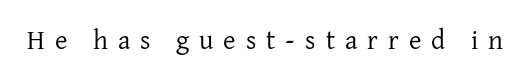
Q: Is the text bold? A: No.
Q: Is the text italic (slanted)? A: No, it is upright.
Q: Is the text underlined? A: No.
Q: Is the spacing between letters normal or unusually wide? A: Unusually wide.
